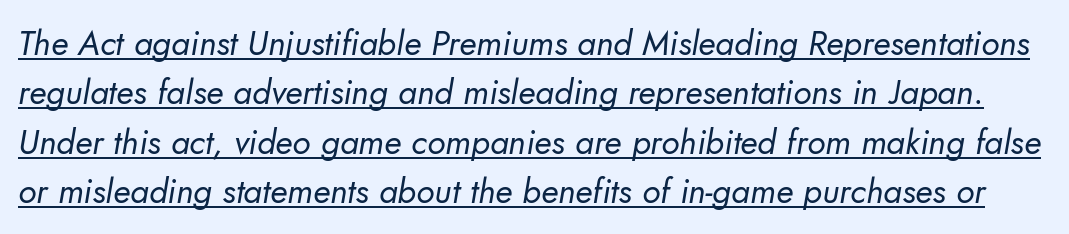
The leading is moderate, giving the passage an even texture. The sample's only ornament is a line tracing under the words. You can tell from the bare stems that sans-serif type was used. Stems and bowls with no extra thickness — not bold. Words appear dense and cohesive because spacing is normal. Spacing verdict: proportional, widths tailored to each character.
